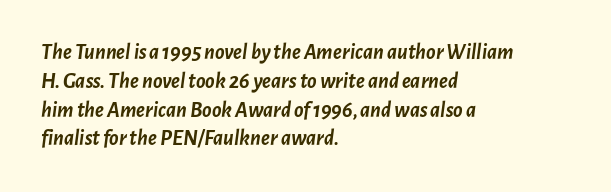
{"italic": "yes", "lean": "right", "slant_degrees": 7, "bold": "yes", "underline": "no", "align": "left", "line_spacing": "normal", "line_spacing_ratio": 1.31, "letter_spacing": "normal", "letter_spacing_em": 0.0, "glyph_px": 22}
